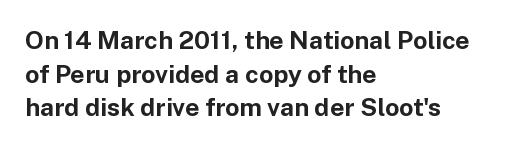
The image shows 25 px bold type, upright; set left-aligned, normal line spacing (1.35x), normal letter spacing, not underlined.
